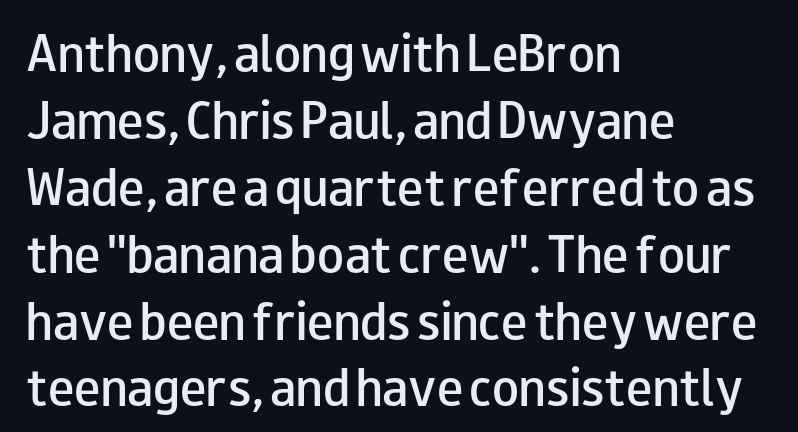
Evenly set lines give the paragraph a standard silhouette. The lines in this sample share a left origin and differ only in where they stop. A fair bit of extra ink — the face is semibold, not bold. Typographically, this falls in the sans-serif category. Words appear dense and cohesive because spacing is normal. Character widths vary here, with narrow letters taking less room than wide ones.
